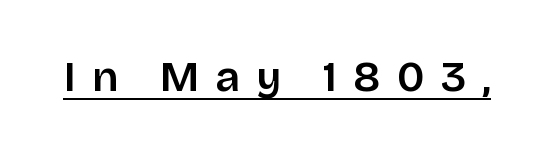
The glyphs are accompanied by a horizontal stroke just below them. Varying glyph widths throughout — classic text-font behaviour. Nope, no serifs anywhere on these letters. These lines have a slow, spaced-out rhythm from letter to letter. It's the straight-up-and-down kind of type.
